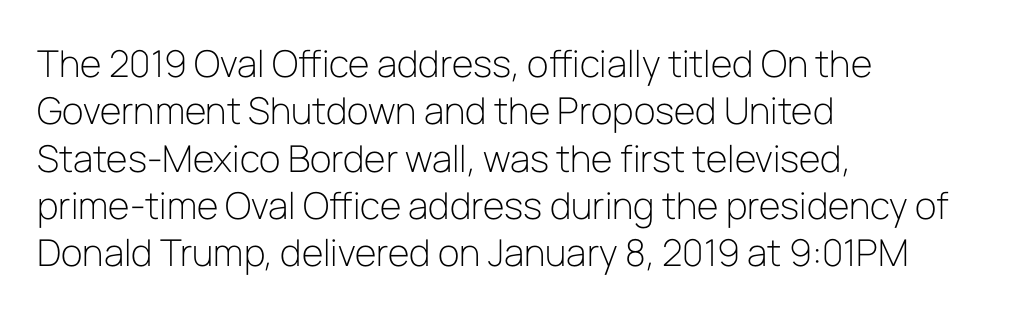
The image shows 37 px light sans-serif type, upright; set left-aligned, normal line spacing (1.28x), normal letter spacing, not underlined; low stroke contrast and a medium x-height.
